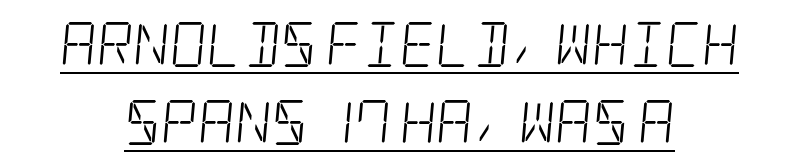
{"serif": "yes", "bold": "no", "weight": "light", "width": "condensed", "stroke_contrast": "low", "x_height": "large", "underline": "yes", "align": "center", "line_spacing_ratio": 1.74, "letter_spacing": "normal", "letter_spacing_em": 0.0, "glyph_px": 45}
